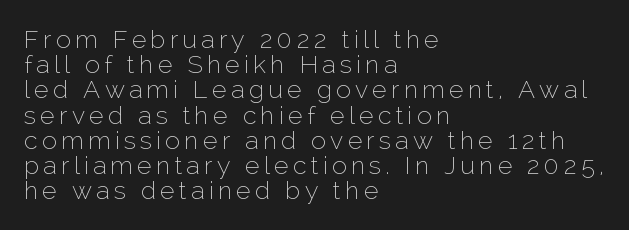
Q: Is the text bold? A: No.
Q: Is the text italic (slanted)? A: No, it is upright.
Q: Is the text underlined? A: No.
Q: How is the paragraph aligned? A: Left-aligned.
Q: Is the spacing between lines tight, normal or loose? A: Tight.
